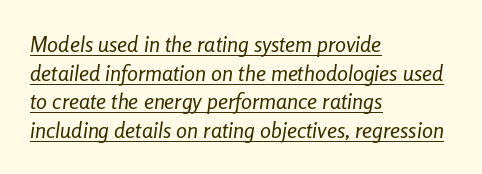
Caption: multi-line text, flush left, ragged right. The font is comparable to plain body text, perhaps lighter. Compared with undecorated copy, this sample adds a rule below the words. Compared with ordinary roman type, these characters are visibly tilted.
